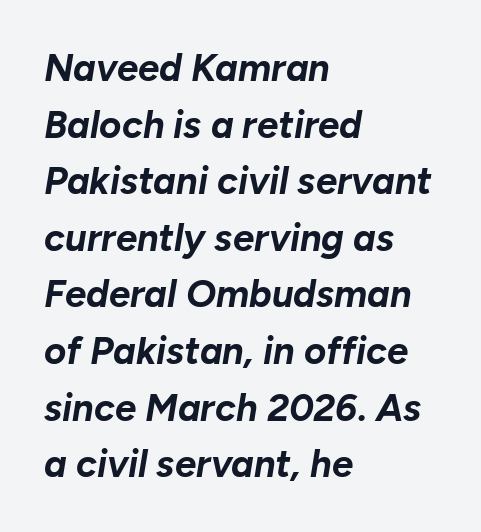
Q: Is the text bold? A: Yes.
Q: Is the text italic (slanted)? A: Yes, it leans right by about 10 degrees.
Q: Is the text underlined? A: No.
Q: How is the paragraph aligned? A: Left-aligned.
Q: Is the spacing between letters normal or unusually wide? A: Normal.
Q: Is the spacing between lines tight, normal or loose? A: Normal.
Q: Width (condensed, normal, or wide)? A: Normal.
Q: Stroke contrast? A: Low.
Q: x-height? A: Medium.
Q: Monospaced? A: No.
